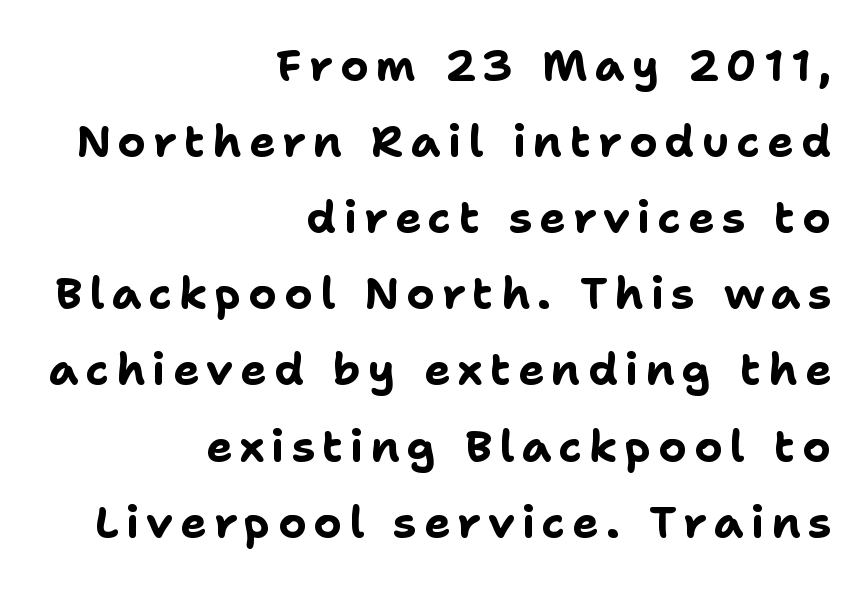
Q: Is the text bold? A: Yes.
Q: Is the text italic (slanted)? A: No, it is upright.
Q: Is the typeface a serif or a sans-serif typeface? A: Sans-serif.
Q: Is the text underlined? A: No.
Q: How is the paragraph aligned? A: Right-aligned.
Q: Width (condensed, normal, or wide)? A: Normal.
Q: Stroke contrast? A: Low.
Q: x-height? A: Medium.
Q: Monospaced? A: No.
